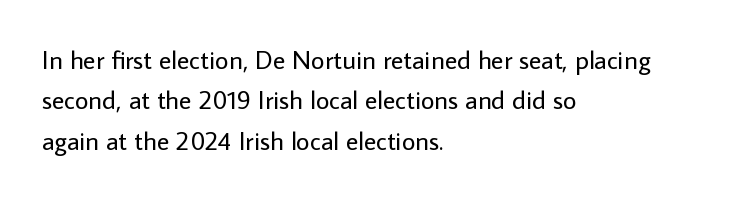
Q: Is the text bold? A: No.
Q: Is the text italic (slanted)? A: No, it is upright.
Q: Is the text underlined? A: No.
Q: How is the paragraph aligned? A: Left-aligned.
Q: Is the spacing between letters normal or unusually wide? A: Normal.
Q: Is the spacing between lines tight, normal or loose? A: Normal.
